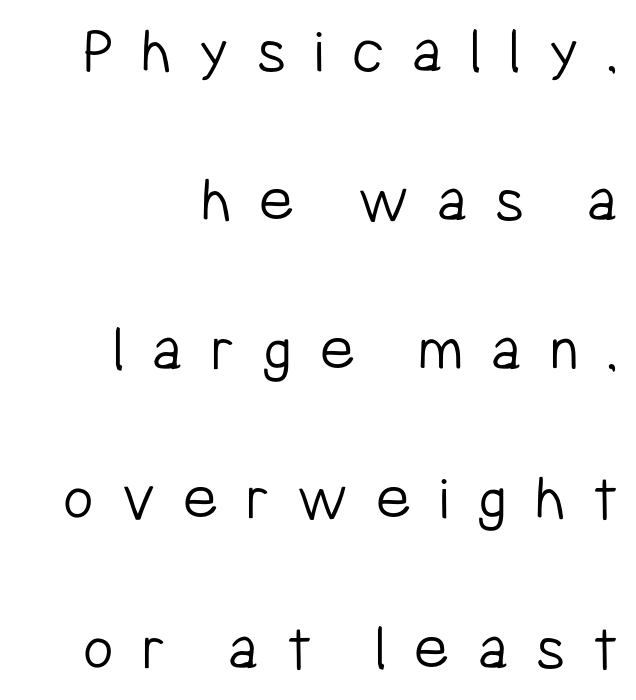
{"serif": "no", "italic": "no", "bold": "no", "weight": "light", "width": "condensed", "stroke_contrast": "low", "x_height": "medium", "monospaced": "no", "underline": "no", "align": "right", "line_spacing": "loose", "line_spacing_ratio": 2.26, "letter_spacing": "wide", "letter_spacing_em": 0.42, "glyph_px": 66}
